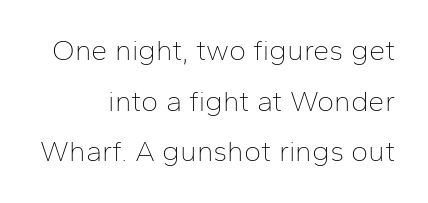
Q: Is the text bold? A: No.
Q: Is the text italic (slanted)? A: No, it is upright.
Q: Is the typeface a serif or a sans-serif typeface? A: Sans-serif.
Q: Is the text underlined? A: No.
Q: How is the paragraph aligned? A: Right-aligned.
Q: Is the spacing between letters normal or unusually wide? A: Normal.
Q: Width (condensed, normal, or wide)? A: Normal.
Q: Stroke contrast? A: Low.
Q: x-height? A: Medium.
Q: Monospaced? A: No.
